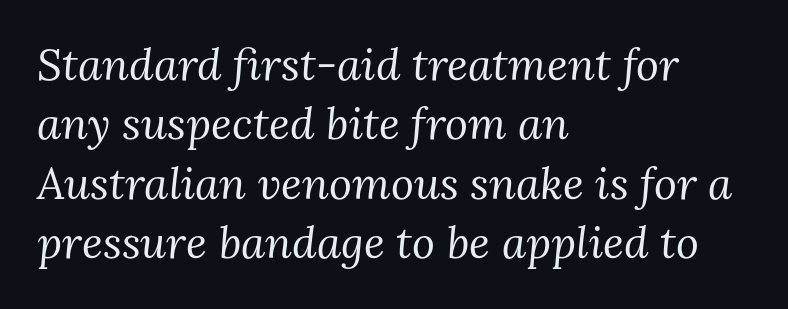
Teacher's note: observe the even left margin — that is flush-left alignment. Underline: absent. Regarding serifs, this sample has them. Stroke thickness stays within the range of a standard reading face or lighter. Quick note: italic. Proportional: the letters do not fall into vertical columns.
